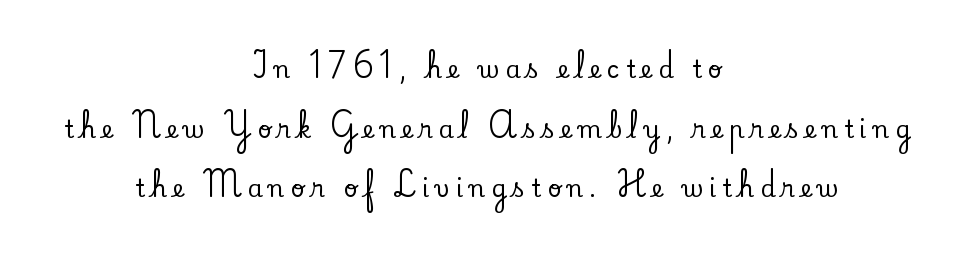
The image shows 24 px text type, upright; set centered, loose line spacing (2.48x), unusually wide letter spacing (+0.25 em), not underlined.
